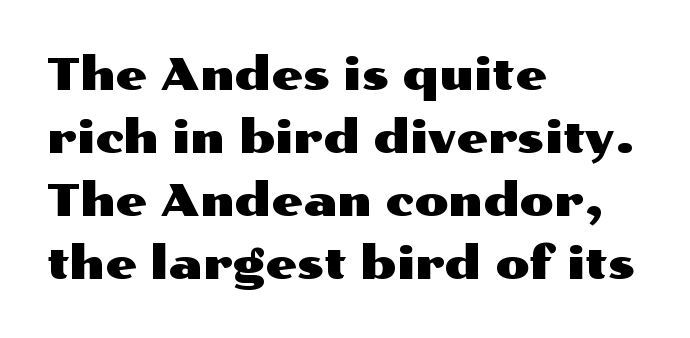
{"serif": "no", "italic": "no", "width": "wide", "stroke_contrast": "medium", "x_height": "medium", "monospaced": "no", "underline": "no", "align": "left", "line_spacing": "normal", "line_spacing_ratio": 1.4, "letter_spacing": "normal", "letter_spacing_em": 0.0, "glyph_px": 45}
